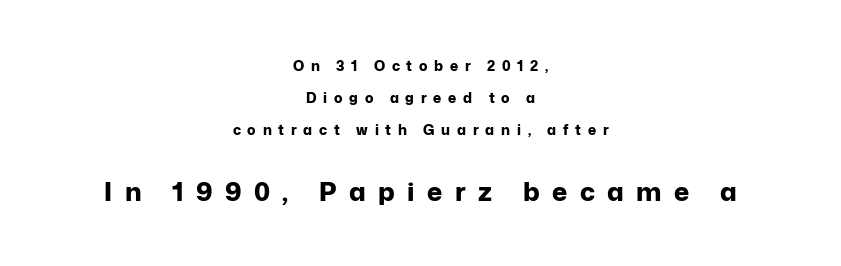
The image shows 26 px bold type, upright; set centered, loose line spacing (2.3x), unusually wide letter spacing (+0.48 em), not underlined; the second (bottom) block is 1.86x larger.
